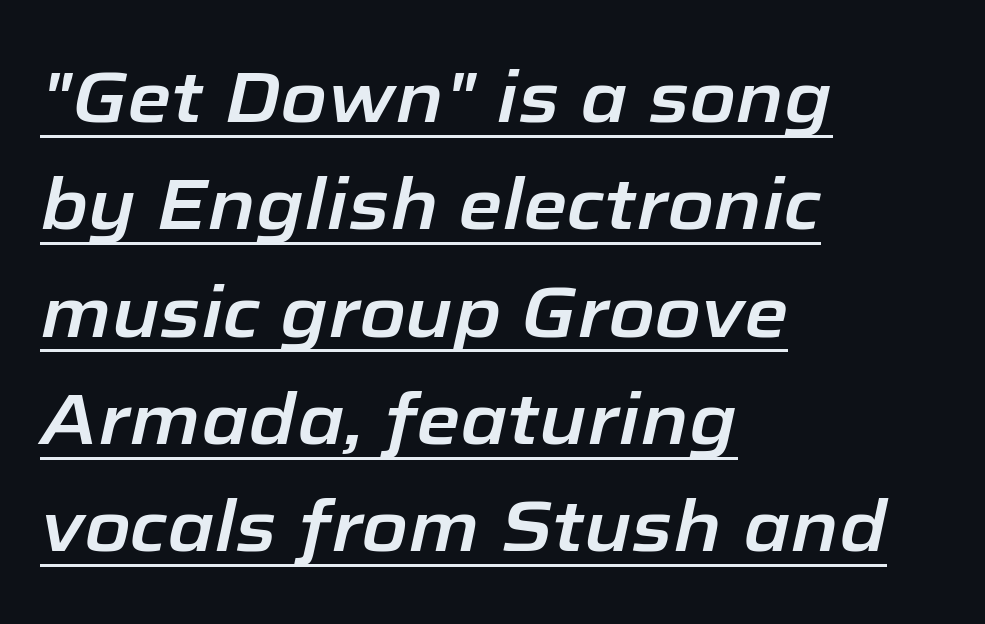
The image shows 72 px text type, italic (leaning right); set left-aligned, normal line spacing (1.49x), normal letter spacing, underlined; low stroke contrast and a medium x-height.
